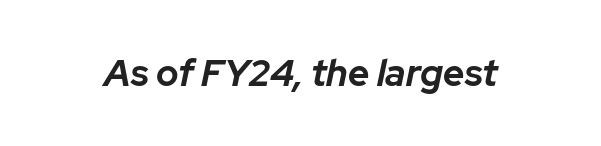
{"italic": "yes", "lean": "right", "slant_degrees": 12, "bold": "yes", "weight": "bold", "width": "normal", "stroke_contrast": "low", "x_height": "medium", "monospaced": "no", "underline": "no", "letter_spacing": "normal", "letter_spacing_em": 0.0, "glyph_px": 37}
